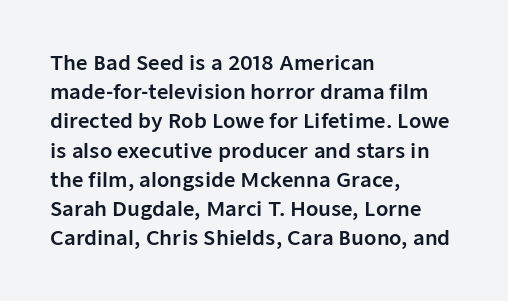
{"italic": "no", "underline": "no", "align": "left", "line_spacing": "normal", "line_spacing_ratio": 1.46, "letter_spacing": "normal", "letter_spacing_em": 0.0, "glyph_px": 20}
